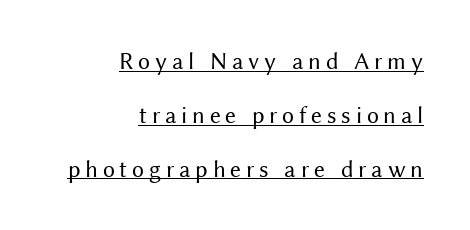
Q: Is the text bold? A: No.
Q: Is the text italic (slanted)? A: No, it is upright.
Q: Is the text underlined? A: Yes.
Q: How is the paragraph aligned? A: Right-aligned.
Q: Is the spacing between letters normal or unusually wide? A: Unusually wide.
Q: Is the spacing between lines tight, normal or loose? A: Loose.
